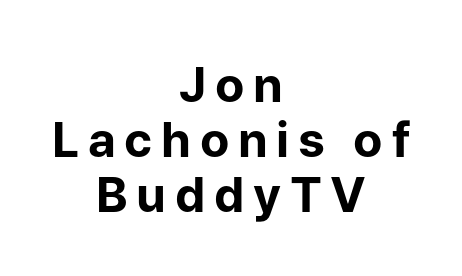
{"serif": "no", "italic": "no", "bold": "yes", "weight": "bold", "width": "normal", "stroke_contrast": "low", "x_height": "medium", "monospaced": "no", "underline": "no", "align": "center", "line_spacing": "tight", "line_spacing_ratio": 1.15, "glyph_px": 48}
